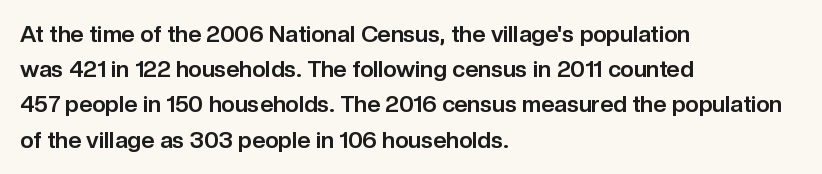
Each new line begins a customary step beneath the previous one. This rendering leaves character spacing at its baseline value. The lettering stays uniformly vertical, giving the passage a roman look. This rendering features lettering with no underline. A student would call this left alignment; a typographer would say flush left, rag right. Is the type bold? Yes — the strokes are clearly thick and heavy.
